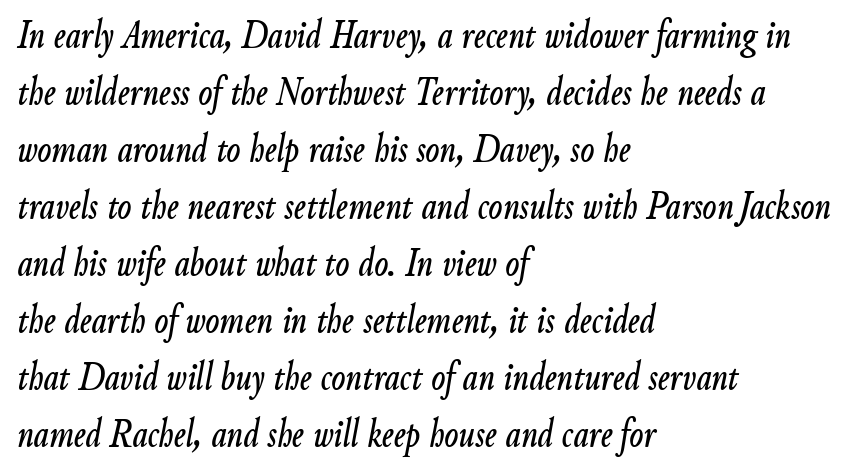
The image shows 41 px condensed type, italic (leaning right); set left-aligned, normal line spacing (1.39x), normal letter spacing, not underlined; low stroke contrast and a small x-height.
